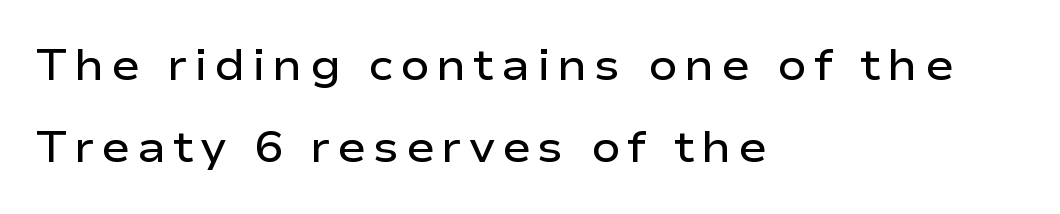
The image shows 43 px semibold, wide sans-serif type, upright; set left-aligned, loose line spacing (1.9x), not underlined; low stroke contrast and a medium x-height.
